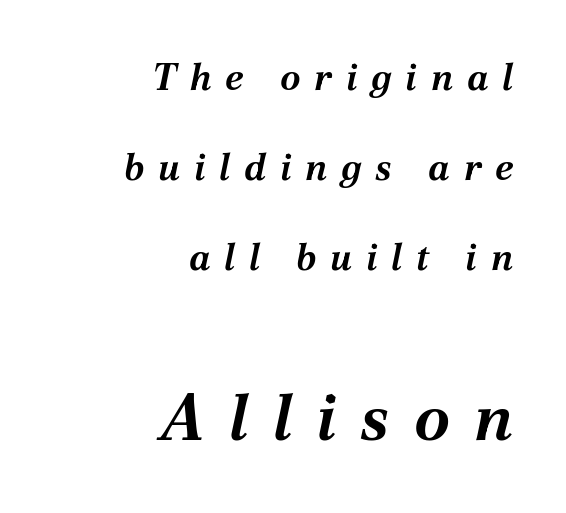
The image shows 65 px bold type, italic (leaning right); set right-aligned, loose line spacing (2.43x), unusually wide letter spacing (+0.37 em), not underlined; the second (bottom) block is 1.76x larger; medium stroke contrast and a medium x-height.
